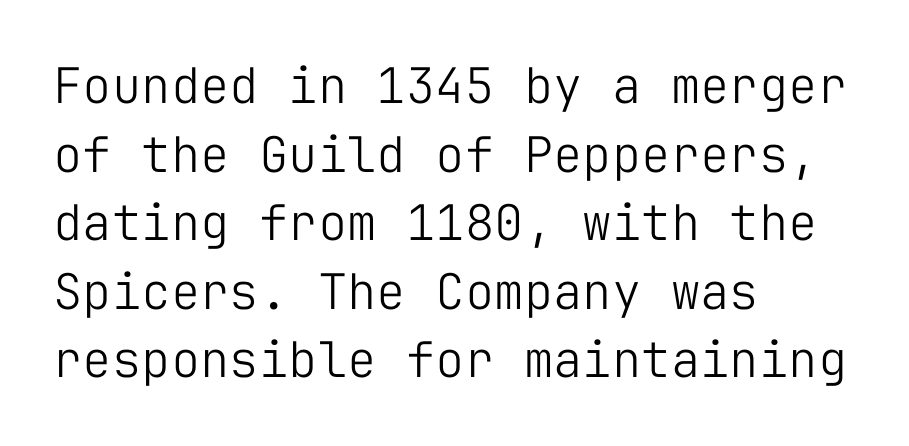
Q: Is the text bold? A: No.
Q: Is the text italic (slanted)? A: No, it is upright.
Q: Is the typeface a serif or a sans-serif typeface? A: Sans-serif.
Q: Is the text underlined? A: No.
Q: How is the paragraph aligned? A: Left-aligned.
Q: Is the spacing between letters normal or unusually wide? A: Normal.
Q: Is the spacing between lines tight, normal or loose? A: Normal.
Q: Width (condensed, normal, or wide)? A: Normal.
Q: Stroke contrast? A: Low.
Q: x-height? A: Medium.
Q: Monospaced? A: Yes.
